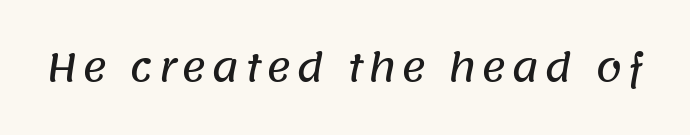
Check under the words: just untouched page. This sample has the flowing, uneven cadence of proportional lettering. Serif or sans? Sans — the stroke terminals are bare.
